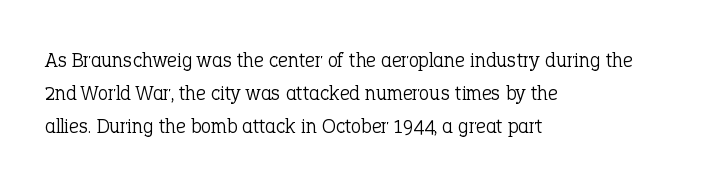
The face looks like a standard text weight, possibly lighter. Short and long lines alike share a common starting point at left. Vertically, the passage feels balanced, rows spaced as you'd expect. A bare baseline throughout the passage. Here the glyphs are tracked normally, forming tight word shapes.
